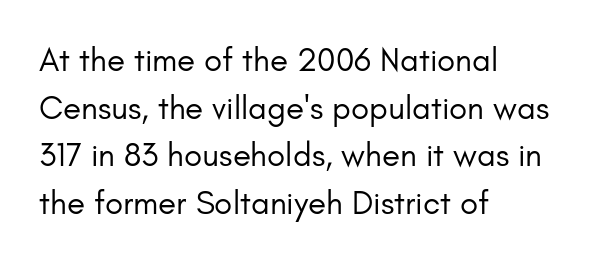
The image shows 33 px regular-weight sans-serif type, upright; set left-aligned, normal line spacing (1.44x), normal letter spacing, not underlined; low stroke contrast and a small x-height.
